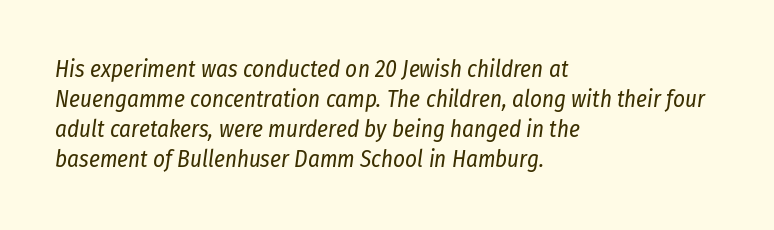
Does the copy run flush right? No — it runs flush left. Interline gaps are of average width in this sample. Observe the ordinary spacing: letters are neighbours, not strangers. The foot of each line stays bare and open.
